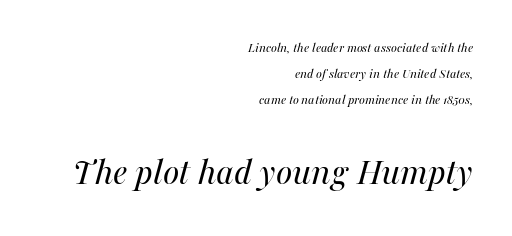
{"italic": "yes", "lean": "right", "slant_degrees": 16, "bold": "no", "weight": "regular", "width": "normal", "stroke_contrast": "medium", "x_height": "medium", "monospaced": "no", "underline": "no", "align": "right", "line_spacing_ratio": 1.87, "letter_spacing": "normal", "letter_spacing_em": 0.0, "larger_block": "second", "size_ratio": 2.79, "glyph_px": 39}
